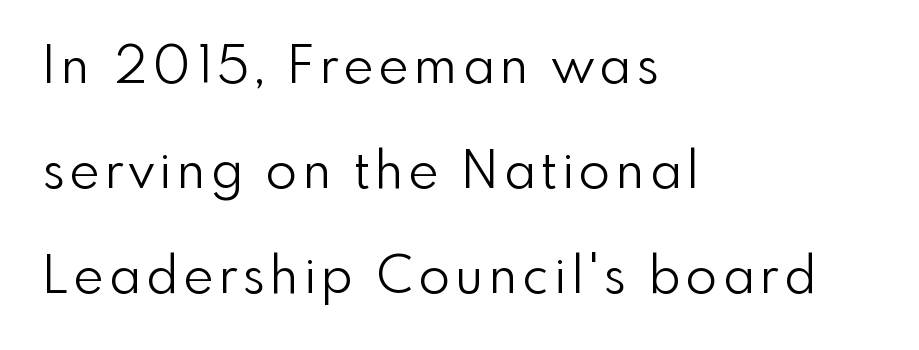
The image shows 51 px light sans-serif type, upright; set left-aligned, loose line spacing (2.06x), not underlined; a small x-height.
